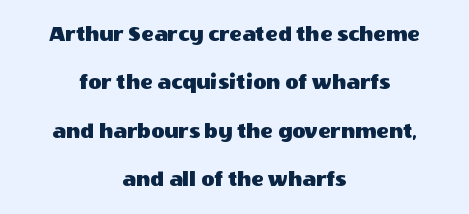
The image shows 23 px text type, upright; set centered, loose line spacing (2.1x), normal letter spacing, not underlined.
